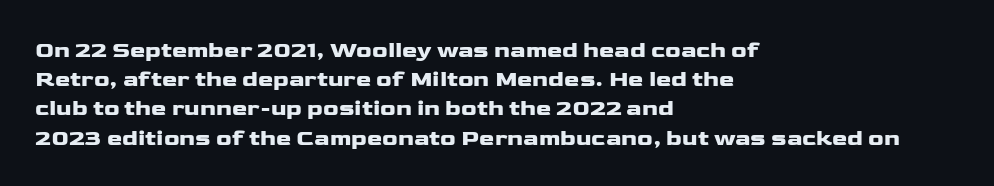
{"italic": "no", "underline": "no", "align": "left", "line_spacing": "normal", "line_spacing_ratio": 1.27, "letter_spacing": "normal", "letter_spacing_em": 0.0, "glyph_px": 23}
